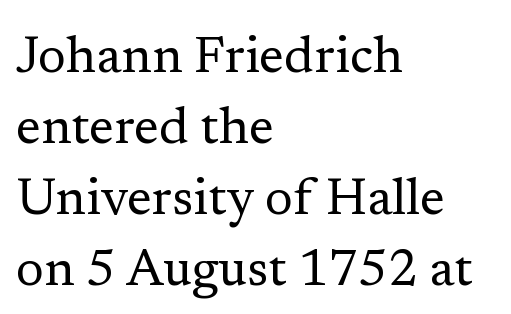
Q: Is the text bold? A: No.
Q: Is the text italic (slanted)? A: No, it is upright.
Q: Is the typeface a serif or a sans-serif typeface? A: Serif.
Q: Is the text underlined? A: No.
Q: How is the paragraph aligned? A: Left-aligned.
Q: Is the spacing between letters normal or unusually wide? A: Normal.
Q: Is the spacing between lines tight, normal or loose? A: Normal.
Q: Width (condensed, normal, or wide)? A: Normal.
Q: Stroke contrast? A: Low.
Q: x-height? A: Medium.
Q: Monospaced? A: No.
